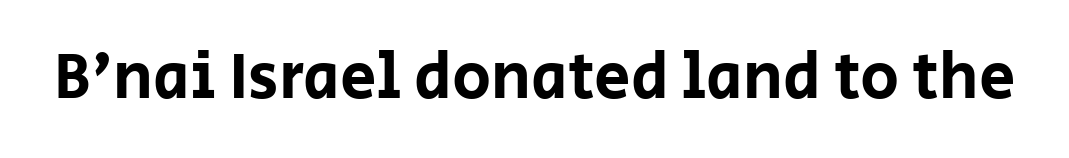
{"serif": "no", "italic": "no", "width": "normal", "stroke_contrast": "low", "x_height": "large", "monospaced": "no", "underline": "no", "letter_spacing": "normal", "letter_spacing_em": 0.0, "glyph_px": 65}
